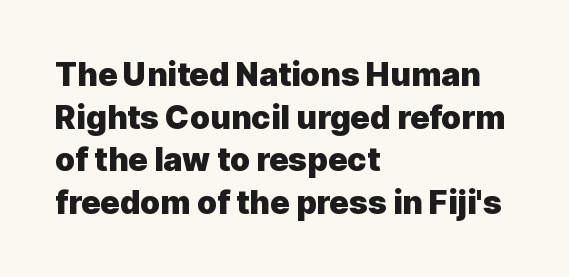
The image shows 32 px heavy sans-serif type, upright; set left-aligned, normal line spacing (1.33x), normal letter spacing, not underlined; a medium x-height.
